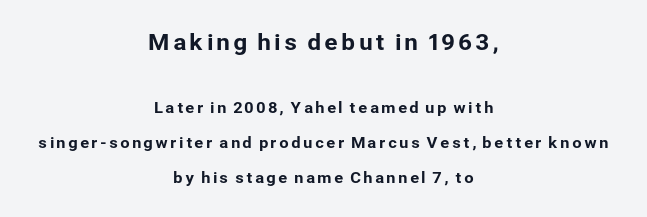
The rag falls on both sides of this text block equally. Interline gaps are noticeably wide in this sample. Large over small — that's the arrangement of the two blocks here. Beneath every word, the page is bare. Posture: upright roman.
